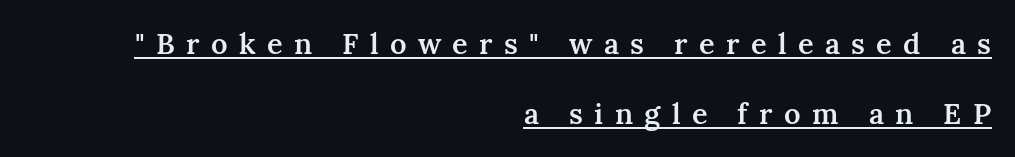
Q: Is the text bold? A: Semi-bold.
Q: Is the text italic (slanted)? A: No, it is upright.
Q: Is the typeface a serif or a sans-serif typeface? A: Serif.
Q: Is the text underlined? A: Yes.
Q: How is the paragraph aligned? A: Right-aligned.
Q: Is the spacing between letters normal or unusually wide? A: Unusually wide.
Q: Is the spacing between lines tight, normal or loose? A: Loose.
Q: Width (condensed, normal, or wide)? A: Normal.
Q: Stroke contrast? A: Medium.
Q: x-height? A: Medium.
Q: Monospaced? A: No.
